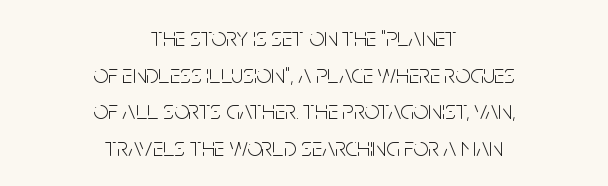
The passage shown is not bold in any degree. If you drew a line through each stem, it would be perfectly vertical. Typeset on center — no edge is straight. In terms of leading, this rendering sits right in the middle. Type without underlining.
